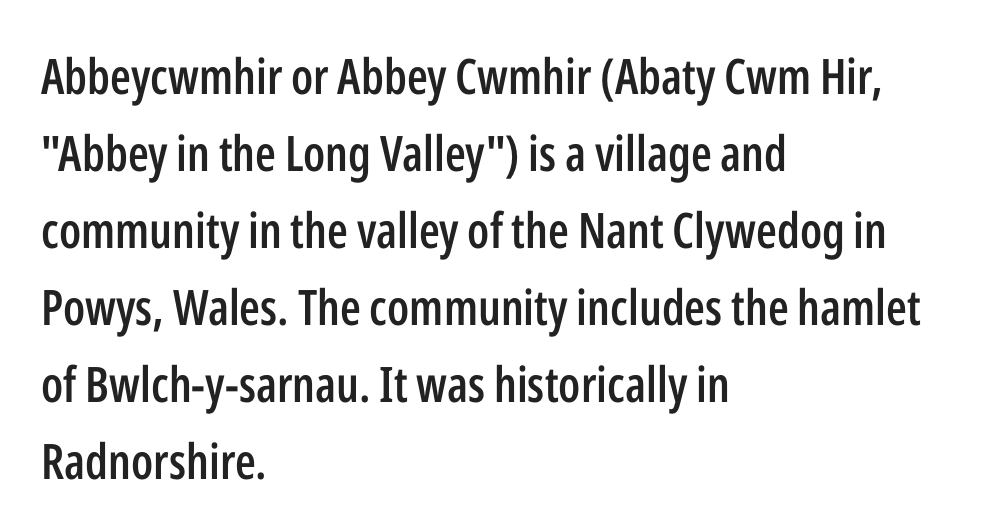
Nothing sits at the stroke ends, so this counts as sans-serif. Does the copy run flush right? No — it runs flush left. Students, observe: this is what conventionally led text looks like. The axis of the letterforms is exactly vertical. These lines are rendered in a variable-pitch font. Underlining? Definitely not there.
